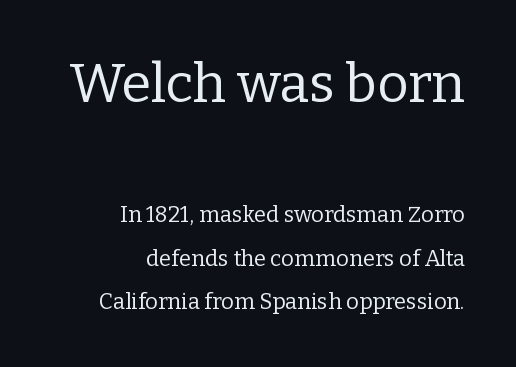
The image shows 54 px regular-weight serif type, upright; set right-aligned, loose line spacing (1.98x), normal letter spacing, not underlined; the first (top) block is 2.45x larger; low stroke contrast and a medium x-height.
